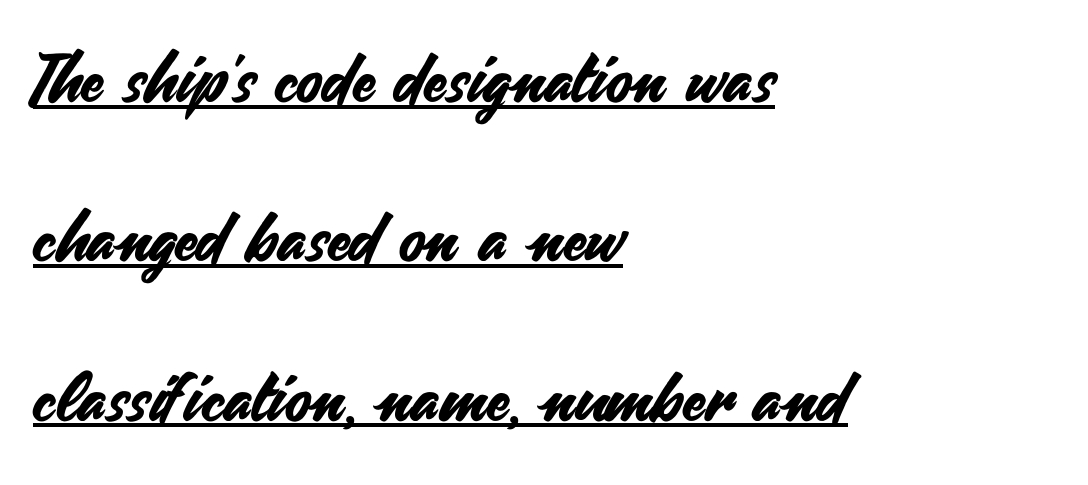
{"serif": "no", "width": "normal", "stroke_contrast": "medium", "x_height": "small", "monospaced": "no", "underline": "yes", "align": "left", "line_spacing": "loose", "line_spacing_ratio": 2.38, "letter_spacing": "normal", "letter_spacing_em": 0.0, "glyph_px": 67}
